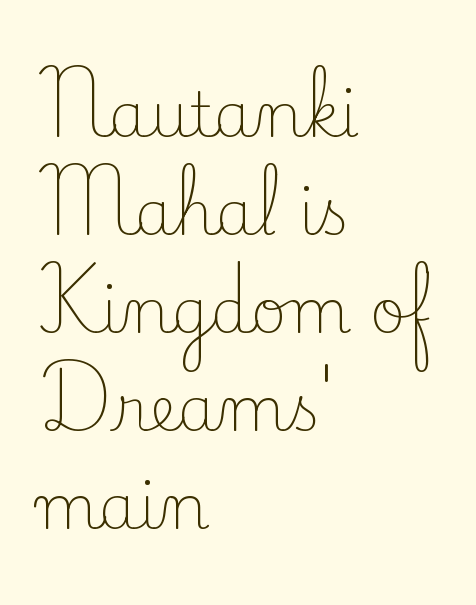
Observe the ordinary spacing: letters are neighbours, not strangers. The rag falls on the right side of this text block. Is the type heavy? It reads as light-to-regular instead. The space between consecutive lines is moderate.
